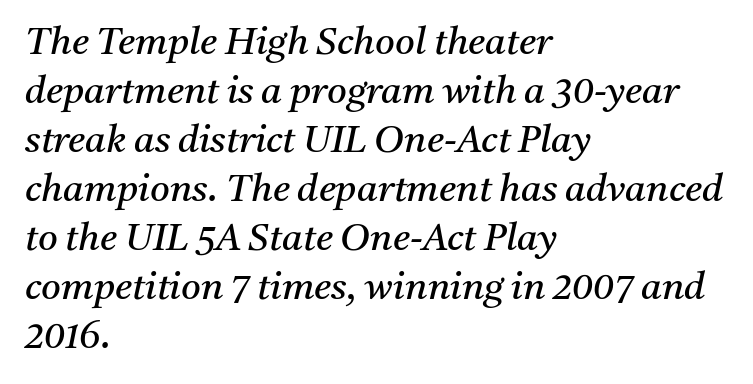
You can tell from the footed stems that serif type was used. The font sits on the lighter half of the weight spectrum, regular included. Horizontally, the lines are justified to the leading edge only. Italic? Definitely — the glyphs are oblique.
